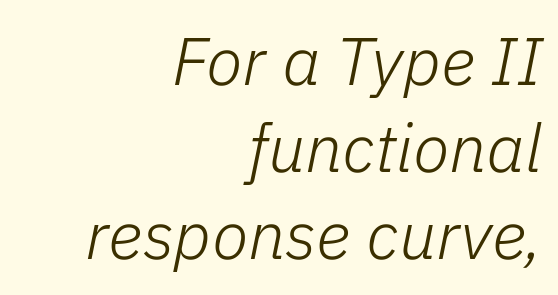
The face used here is proportionally spaced, like ordinary book or web type. Short note: letters normally spaced. The paragraph has a hard right edge and a soft left edge. Vertically, the passage feels balanced, rows spaced as you'd expect.
